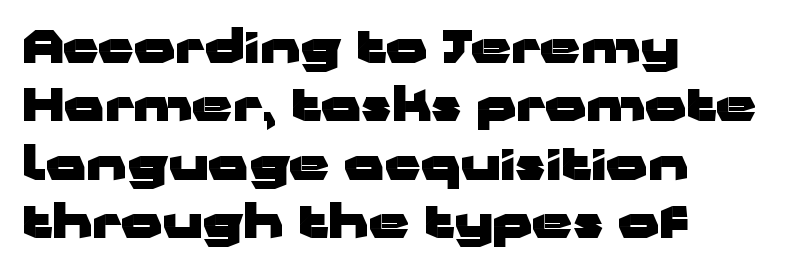
Q: Is the text bold? A: Yes.
Q: Is the text italic (slanted)? A: No, it is upright.
Q: Is the typeface a serif or a sans-serif typeface? A: Sans-serif.
Q: Is the text underlined? A: No.
Q: How is the paragraph aligned? A: Left-aligned.
Q: Is the spacing between letters normal or unusually wide? A: Normal.
Q: Is the spacing between lines tight, normal or loose? A: Normal.
Q: Width (condensed, normal, or wide)? A: Wide.
Q: Stroke contrast? A: Low.
Q: x-height? A: Medium.
Q: Monospaced? A: No.
